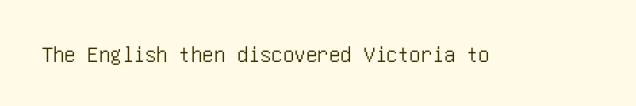
The image shows 23 px text type, upright; set normal letter spacing, not underlined.
